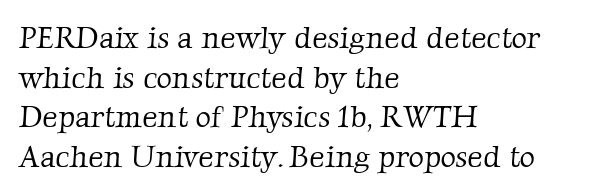
{"serif": "yes", "bold": "no", "weight": "light", "width": "normal", "stroke_contrast": "low", "x_height": "medium", "monospaced": "no", "underline": "no", "align": "left", "line_spacing": "normal", "line_spacing_ratio": 1.32, "letter_spacing": "normal", "letter_spacing_em": 0.0, "glyph_px": 30}
